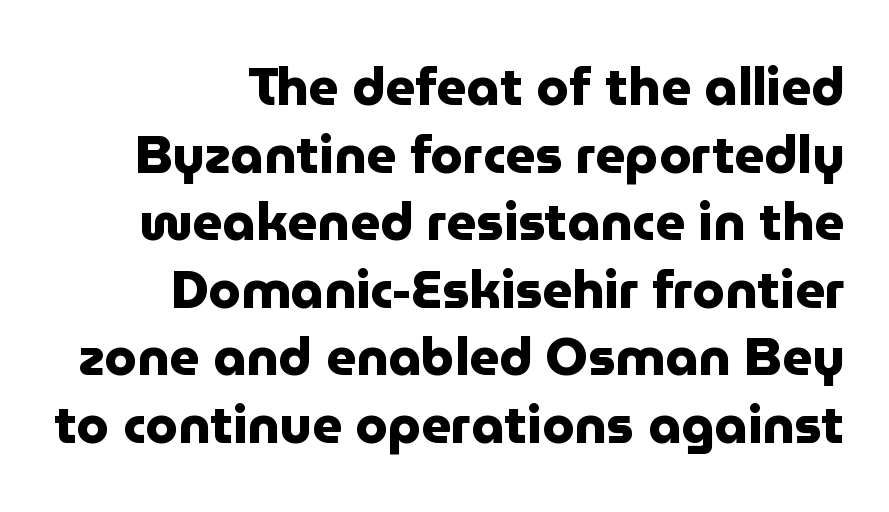
The image shows 52 px heavy sans-serif type, upright; set right-aligned, normal line spacing (1.3x), normal letter spacing, not underlined; low stroke contrast and a medium x-height.
